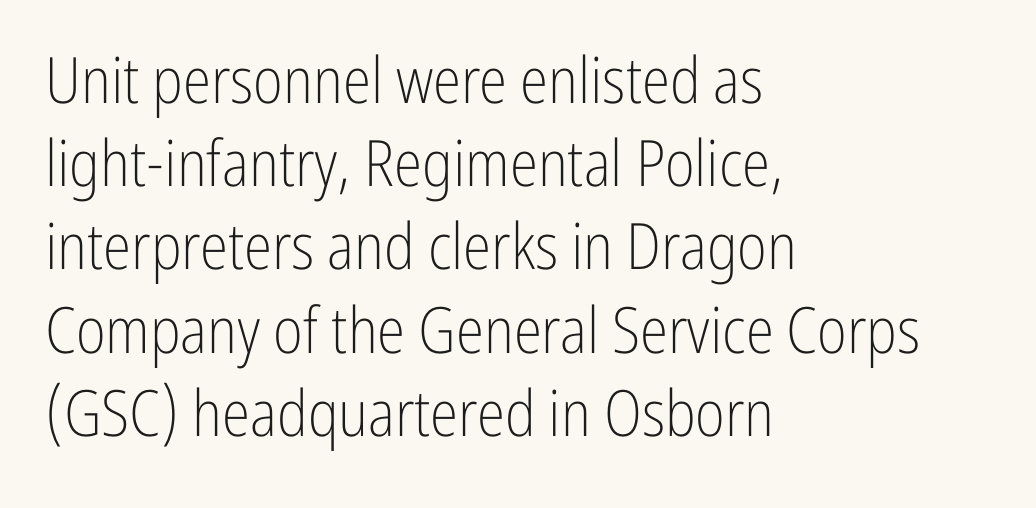
Q: Is the text bold? A: No.
Q: Is the text italic (slanted)? A: No, it is upright.
Q: Is the typeface a serif or a sans-serif typeface? A: Sans-serif.
Q: Is the text underlined? A: No.
Q: How is the paragraph aligned? A: Left-aligned.
Q: Is the spacing between letters normal or unusually wide? A: Normal.
Q: Is the spacing between lines tight, normal or loose? A: Normal.
Q: Width (condensed, normal, or wide)? A: Condensed.
Q: Stroke contrast? A: Low.
Q: x-height? A: Medium.
Q: Monospaced? A: No.
